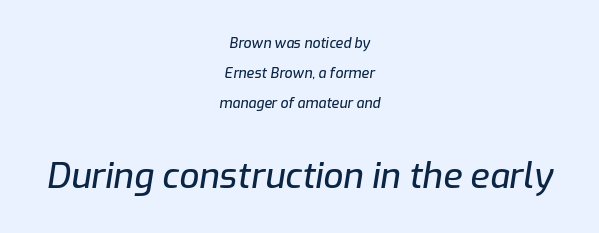
Q: Is the text italic (slanted)? A: Yes, it leans right by about 9 degrees.
Q: Is the text underlined? A: No.
Q: How is the paragraph aligned? A: Centered.
Q: Is the spacing between letters normal or unusually wide? A: Normal.
Q: Is the spacing between lines tight, normal or loose? A: Loose.
Q: Which block of text is set in a larger size, the first (top) or the second (bottom)? A: The second (bottom) one.
Q: Width (condensed, normal, or wide)? A: Normal.
Q: Stroke contrast? A: Low.
Q: x-height? A: Medium.
Q: Monospaced? A: No.
